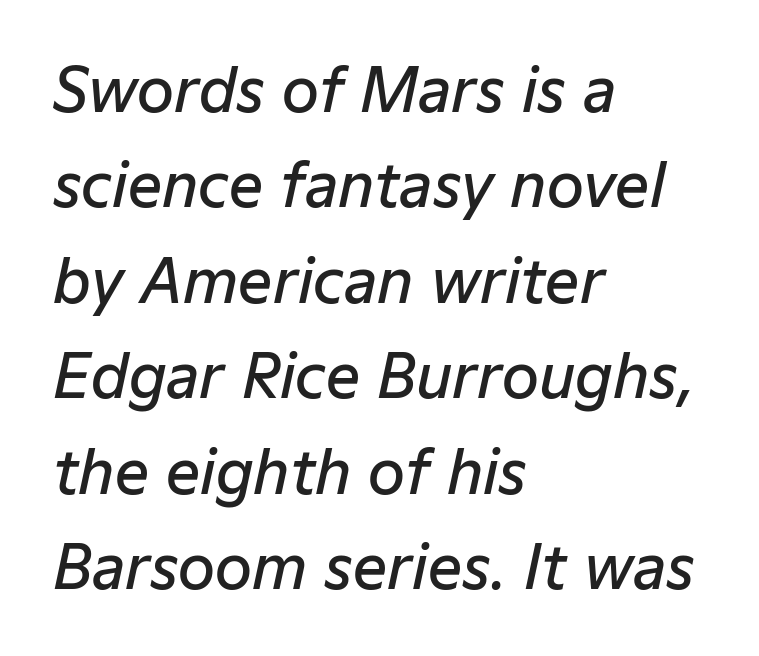
{"italic": "yes", "lean": "right", "slant_degrees": 12, "bold": "semi", "weight": "semibold", "width": "normal", "stroke_contrast": "low", "x_height": "medium", "monospaced": "no", "underline": "no", "align": "left", "line_spacing": "normal", "line_spacing_ratio": 1.59, "letter_spacing": "normal", "letter_spacing_em": 0.0, "glyph_px": 60}
